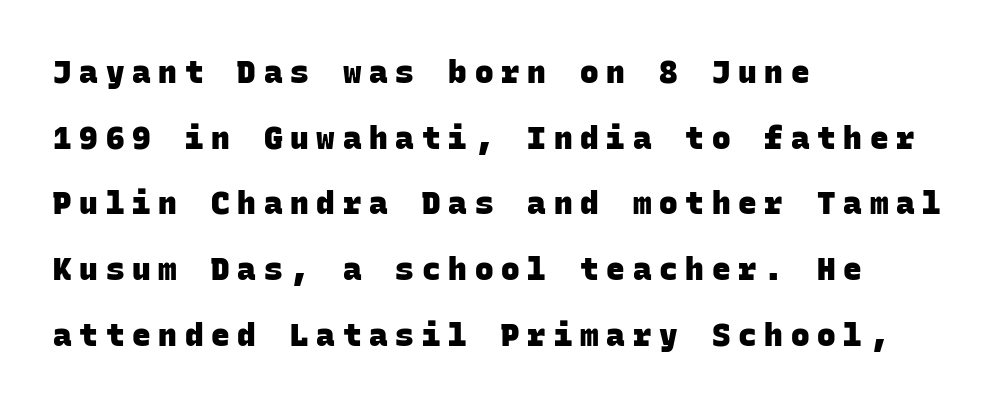
If you drew a ruler down the left edge, every line would touch it. Nothing sits at the stroke ends, so this counts as sans-serif. This rendering widens character spacing well past its baseline value. Quick note: interline space is abundant.
